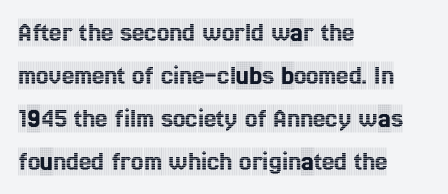
Q: Is the text italic (slanted)? A: No, it is upright.
Q: Is the typeface a serif or a sans-serif typeface? A: Serif.
Q: Is the text underlined? A: No.
Q: How is the paragraph aligned? A: Left-aligned.
Q: Is the spacing between letters normal or unusually wide? A: Normal.
Q: Is the spacing between lines tight, normal or loose? A: Normal.
Q: Width (condensed, normal, or wide)? A: Condensed.
Q: x-height? A: Large.
Q: Monospaced? A: No.
